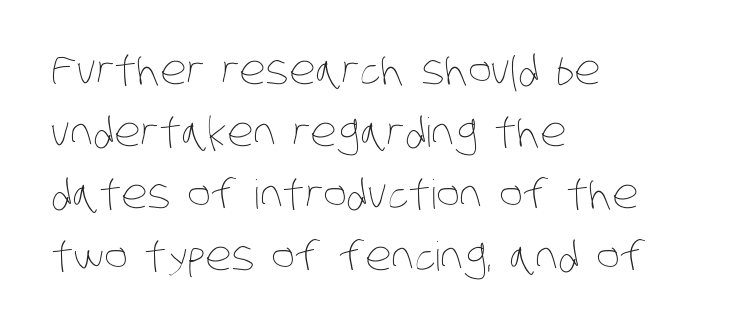
{"bold": "no", "weight": "thin", "width": "condensed", "stroke_contrast": "low", "x_height": "large", "monospaced": "no", "underline": "no", "align": "left", "line_spacing": "normal", "line_spacing_ratio": 1.55, "letter_spacing": "normal", "letter_spacing_em": 0.0, "glyph_px": 40}
